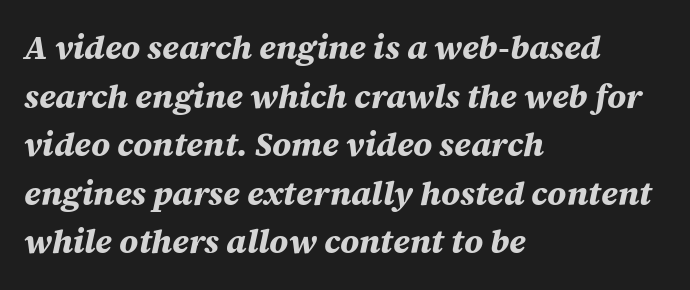
{"italic": "yes", "lean": "right", "slant_degrees": 12, "bold": "yes", "weight": "bold", "width": "normal", "stroke_contrast": "medium", "x_height": "large", "monospaced": "no", "underline": "no", "align": "left", "line_spacing": "normal", "line_spacing_ratio": 1.47, "letter_spacing": "normal", "letter_spacing_em": 0.0, "glyph_px": 33}
